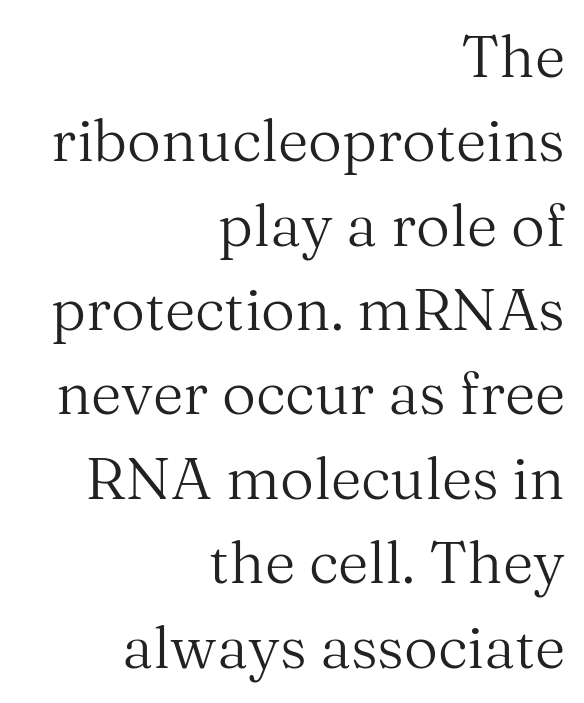
Q: Is the text bold? A: No.
Q: Is the text italic (slanted)? A: No, it is upright.
Q: Is the typeface a serif or a sans-serif typeface? A: Serif.
Q: Is the text underlined? A: No.
Q: How is the paragraph aligned? A: Right-aligned.
Q: Is the spacing between letters normal or unusually wide? A: Normal.
Q: Is the spacing between lines tight, normal or loose? A: Normal.
Q: Width (condensed, normal, or wide)? A: Normal.
Q: Stroke contrast? A: Medium.
Q: x-height? A: Medium.
Q: Monospaced? A: No.
